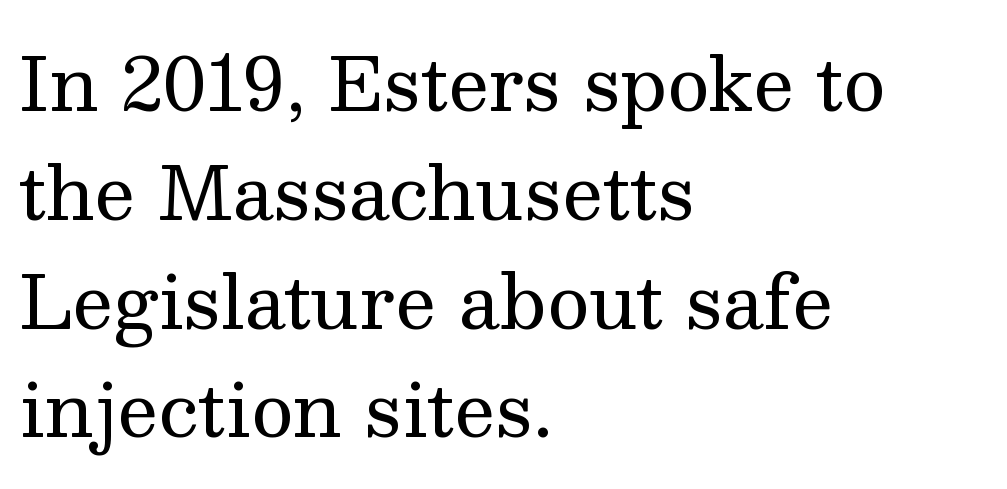
{"serif": "yes", "italic": "no", "bold": "no", "weight": "regular", "width": "normal", "stroke_contrast": "medium", "x_height": "medium", "monospaced": "no", "underline": "no", "align": "left", "line_spacing": "normal", "line_spacing_ratio": 1.49, "letter_spacing": "normal", "letter_spacing_em": 0.0, "glyph_px": 73}
